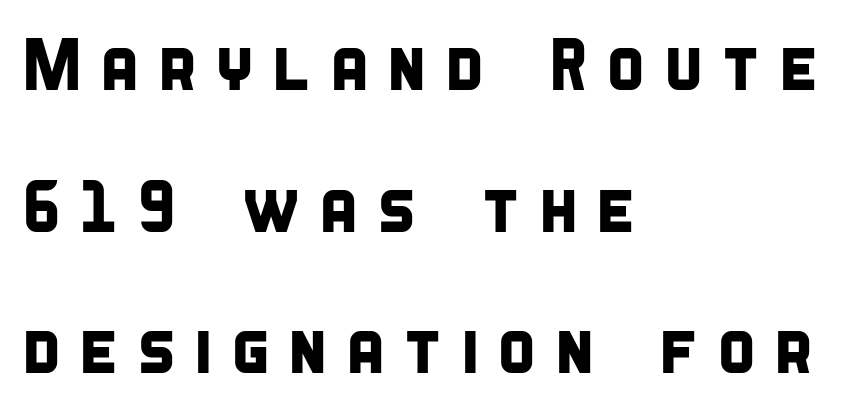
The image shows 73 px condensed sans-serif type; set left-aligned, loose line spacing (1.94x), unusually wide letter spacing (+0.22 em), not underlined; low stroke contrast and a large x-height.
